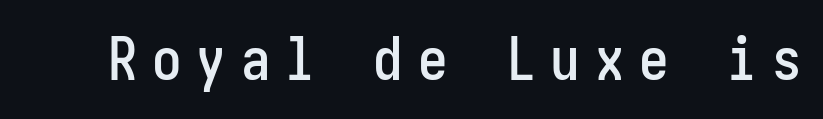
The image shows 59 px condensed sans-serif type, upright; set unusually wide letter spacing (+0.25 em), not underlined; low stroke contrast and a medium x-height.
